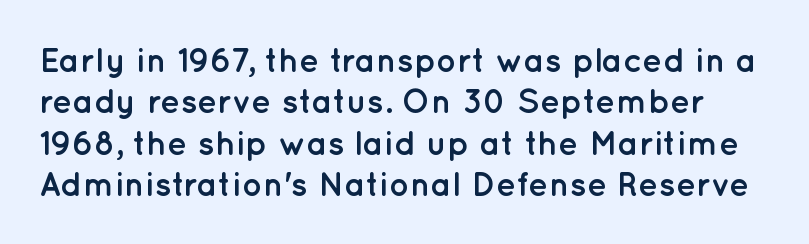
{"serif": "no", "italic": "no", "bold": "yes", "weight": "semibold", "width": "normal", "stroke_contrast": "low", "x_height": "medium", "monospaced": "no", "underline": "no", "line_spacing_ratio": 1.22, "letter_spacing": "normal", "letter_spacing_em": 0.0, "glyph_px": 34}
